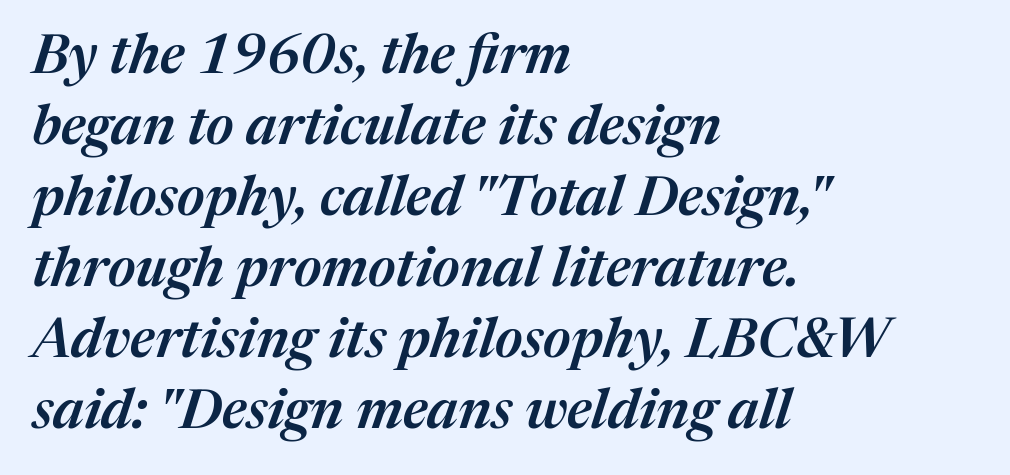
Q: Is the text bold? A: Semi-bold.
Q: Is the text italic (slanted)? A: Yes, it leans right by about 17 degrees.
Q: Is the text underlined? A: No.
Q: How is the paragraph aligned? A: Left-aligned.
Q: Is the spacing between letters normal or unusually wide? A: Normal.
Q: Is the spacing between lines tight, normal or loose? A: Normal.
Q: Width (condensed, normal, or wide)? A: Normal.
Q: Stroke contrast? A: Medium.
Q: x-height? A: Medium.
Q: Monospaced? A: No.
